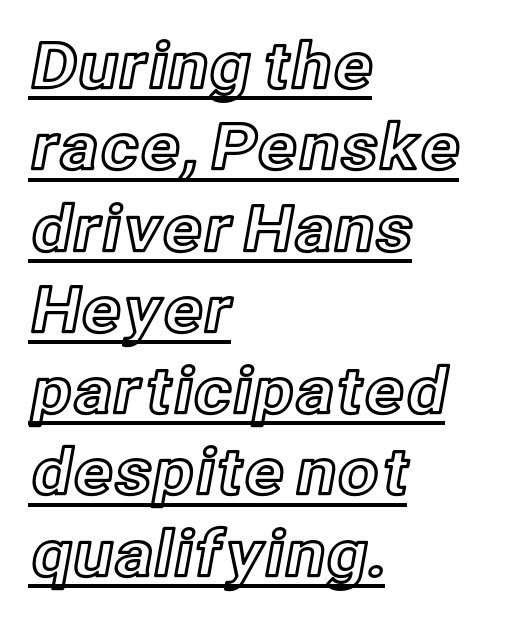
The block of text has a typical density, with ordinary space between rows. Which margin do the lines hug? The left one — the right edge is uneven. You could not count columns in this text — the font is proportionally spaced.
